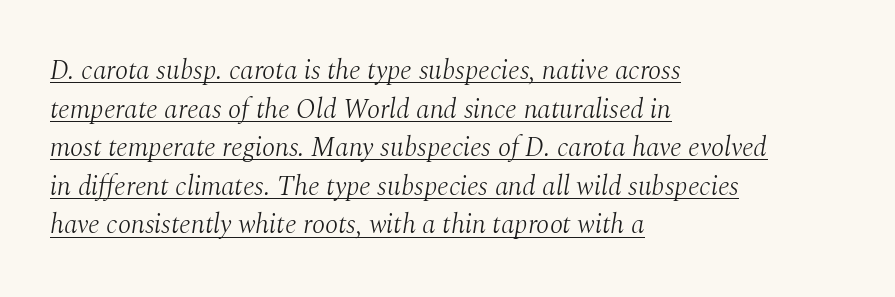
{"italic": "yes", "lean": "right", "slant_degrees": 10, "bold": "no", "underline": "yes", "align": "left", "line_spacing": "normal", "line_spacing_ratio": 1.43, "letter_spacing": "normal", "letter_spacing_em": 0.0, "glyph_px": 27}
